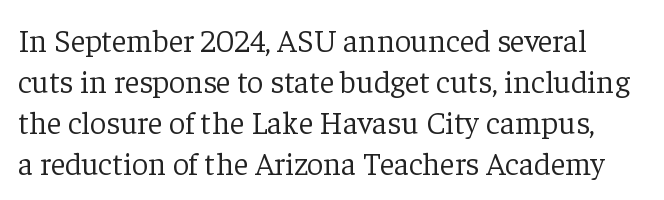
The image shows 32 px light serif type, upright; set normal line spacing (1.28x), normal letter spacing, not underlined; low stroke contrast and a medium x-height.
